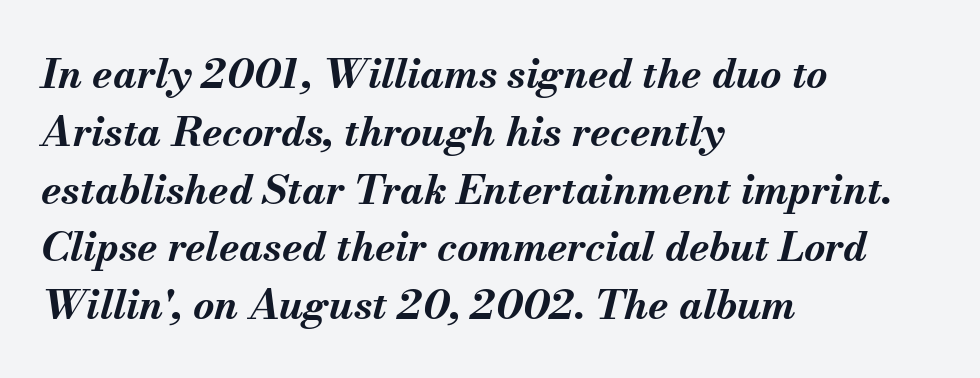
{"italic": "yes", "lean": "right", "slant_degrees": 13, "bold": "yes", "weight": "bold", "width": "normal", "stroke_contrast": "medium", "x_height": "small", "monospaced": "no", "underline": "no", "align": "left", "line_spacing": "normal", "line_spacing_ratio": 1.41, "letter_spacing": "normal", "letter_spacing_em": 0.0, "glyph_px": 41}
